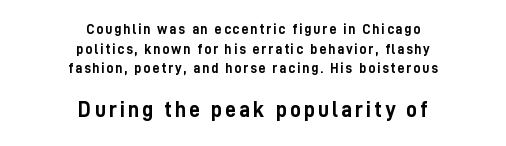
The image shows 22 px bold type, upright; set centered, normal line spacing (1.41x), not underlined; the second (bottom) block is 1.57x larger.
